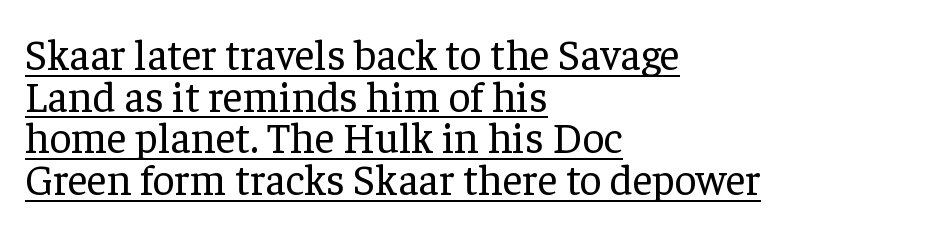
This is underlined copy, the kind a proofreader might mark for attention. Varying glyph widths throughout — classic text-font behaviour. The letters sit at their default tracking, neither squeezed nor spread. Compared with typical paragraphs, the rows here are closer together. The letters stand upright; this is a roman face.
